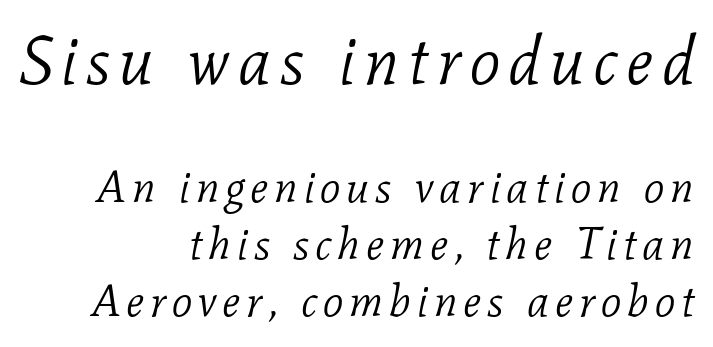
Q: Is the text bold? A: No.
Q: Is the text italic (slanted)? A: Yes, it leans right by about 11 degrees.
Q: Is the typeface a serif or a sans-serif typeface? A: Serif.
Q: Is the text underlined? A: No.
Q: How is the paragraph aligned? A: Right-aligned.
Q: Is the spacing between lines tight, normal or loose? A: Normal.
Q: Which block of text is set in a larger size, the first (top) or the second (bottom)? A: The first (top) one.
Q: Width (condensed, normal, or wide)? A: Normal.
Q: Stroke contrast? A: Low.
Q: x-height? A: Medium.
Q: Monospaced? A: No.
